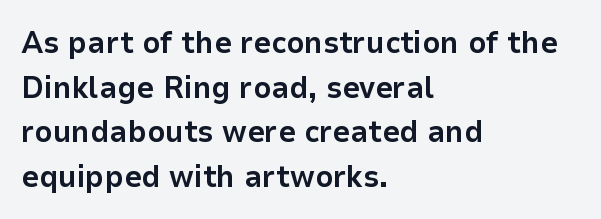
The image shows 31 px bold sans-serif type, upright; set left-aligned, normal line spacing (1.44x), normal letter spacing, not underlined; low stroke contrast and a medium x-height.
